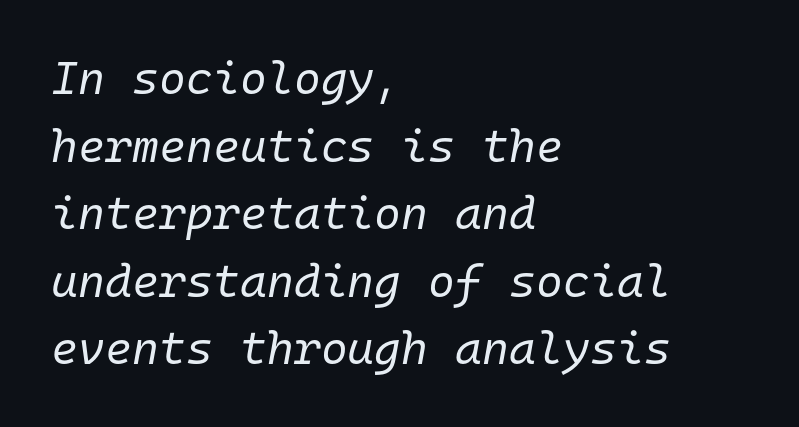
A normal amount of white space separates one row of letters from the next. Slant detected: the letters are inclined. You could call the tracking neutral — neither tight nor loose. Visually the block forms a straight wall on the left and a jagged coastline on the right. A typesetter would call this monospace, since all characters share one set width. Descenders are the only things crossing below the line.
